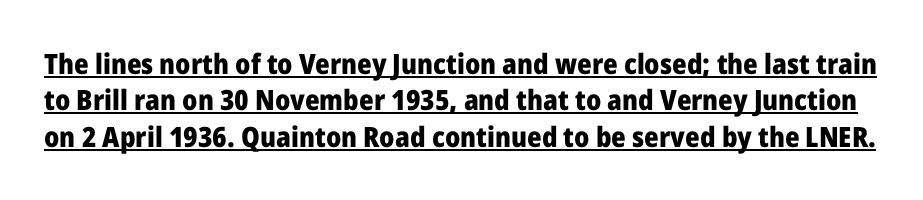
A continuous stroke trails under the words, as in a hyperlink. Posture: straight, roman, zero tilt. Do the characters align in a grid? No, the font is proportional. The passage shown is emphatically bold.
